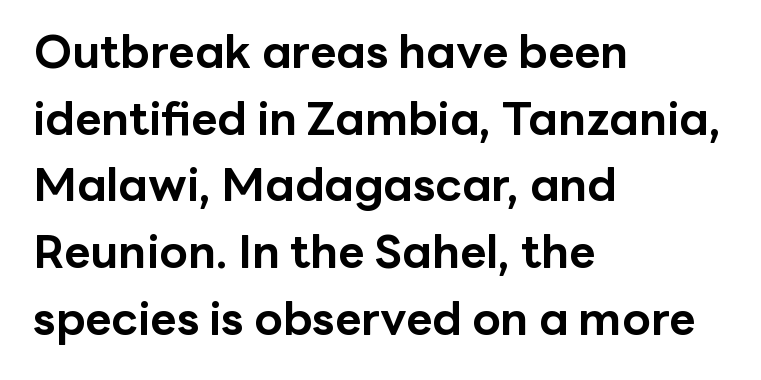
Q: Is the text bold? A: Yes.
Q: Is the text italic (slanted)? A: No, it is upright.
Q: Is the typeface a serif or a sans-serif typeface? A: Sans-serif.
Q: Is the text underlined? A: No.
Q: How is the paragraph aligned? A: Left-aligned.
Q: Is the spacing between letters normal or unusually wide? A: Normal.
Q: Is the spacing between lines tight, normal or loose? A: Normal.
Q: Width (condensed, normal, or wide)? A: Normal.
Q: Stroke contrast? A: Low.
Q: x-height? A: Medium.
Q: Monospaced? A: No.
